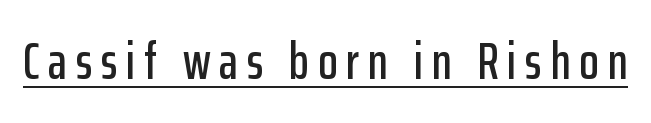
Posture: upright roman. Each letter keeps its own natural width here, so spacing adapts to shape. Does the type have serifs? No, each stem ends abruptly. Quick note: underline on.
